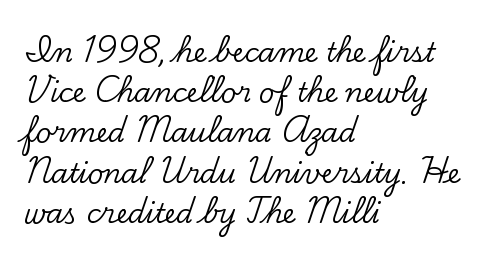
Summary of vertical rhythm: regular, with standard interline spacing. One-word summary of the alignment: left. The line texture is even and compact thanks to regular tracking. The space directly below the letters is spotless.
